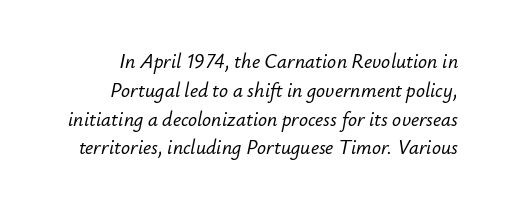
Q: Is the text italic (slanted)? A: Yes, it leans right by about 12 degrees.
Q: Is the text underlined? A: No.
Q: Is the spacing between letters normal or unusually wide? A: Normal.
Q: Is the spacing between lines tight, normal or loose? A: Normal.
